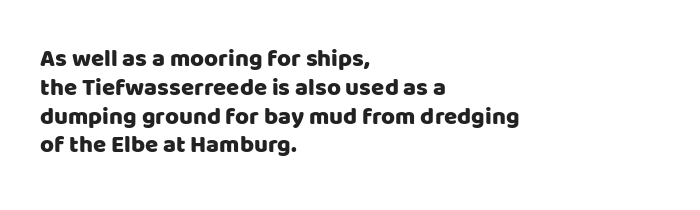
Q: Is the text italic (slanted)? A: No, it is upright.
Q: Is the text underlined? A: No.
Q: How is the paragraph aligned? A: Left-aligned.
Q: Is the spacing between letters normal or unusually wide? A: Normal.
